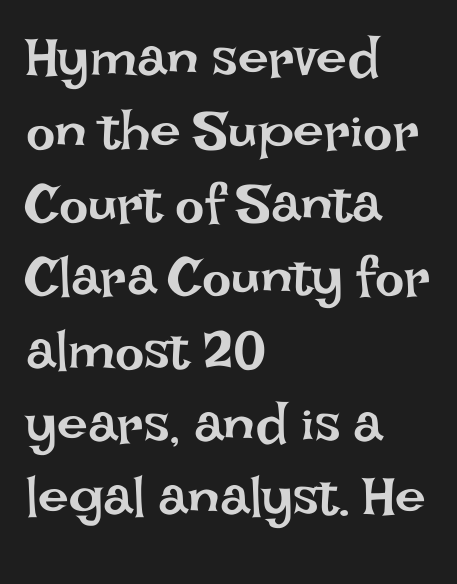
The image shows 55 px regular-weight type, upright; set left-aligned, normal line spacing (1.33x), normal letter spacing, not underlined; low stroke contrast and a large x-height.
